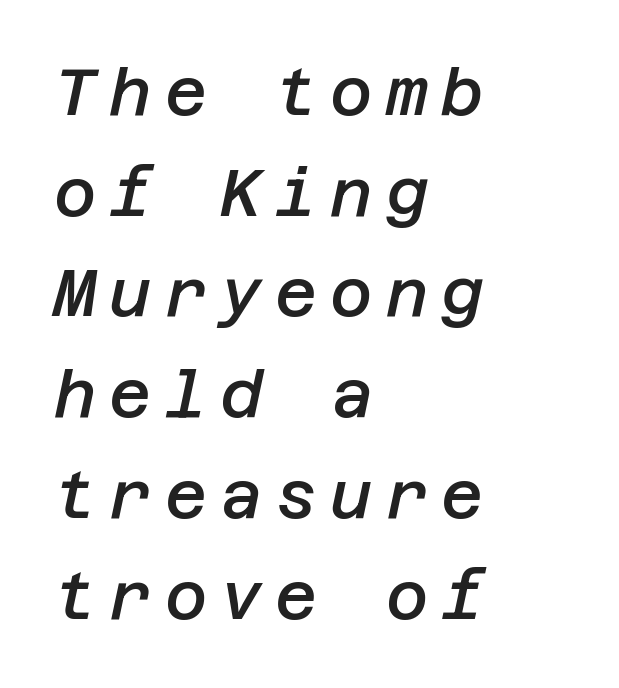
The image shows 65 px semibold type, italic (leaning right); set left-aligned, normal line spacing (1.55x), unusually wide letter spacing (+0.2 em), not underlined; low stroke contrast and a large x-height.
